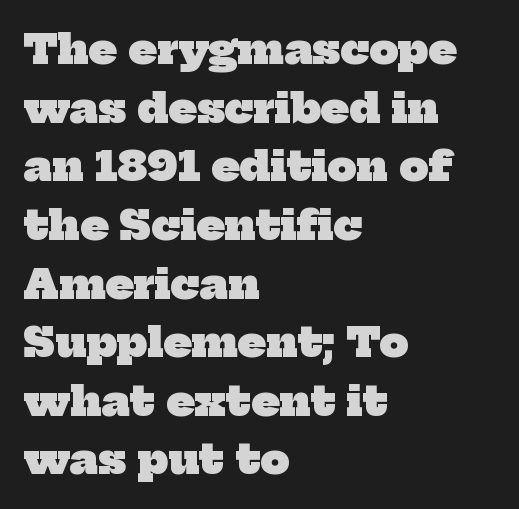
{"serif": "yes", "bold": "yes", "weight": "heavy", "width": "normal", "stroke_contrast": "low", "x_height": "medium", "monospaced": "no", "underline": "no", "align": "left", "line_spacing": "normal", "line_spacing_ratio": 1.43, "letter_spacing": "normal", "letter_spacing_em": 0.0, "glyph_px": 41}
